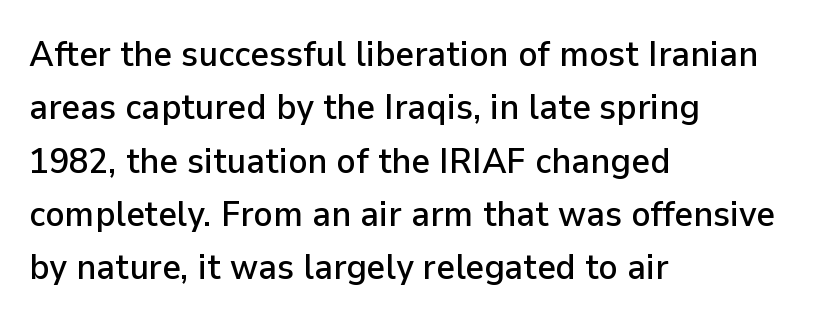
{"serif": "no", "italic": "no", "width": "normal", "stroke_contrast": "low", "x_height": "medium", "monospaced": "no", "underline": "no", "align": "left", "line_spacing": "normal", "line_spacing_ratio": 1.48, "letter_spacing": "normal", "letter_spacing_em": 0.0, "glyph_px": 36}
